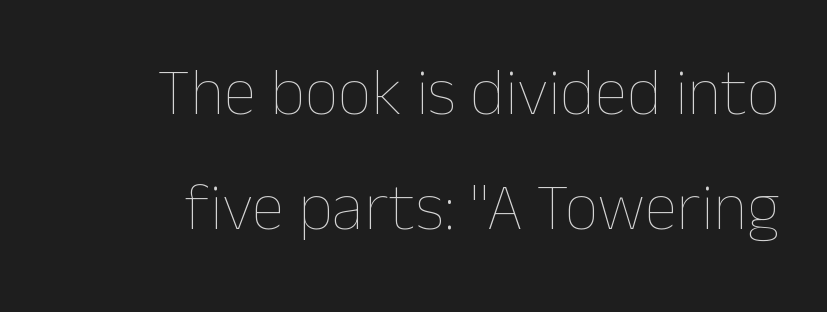
{"italic": "no", "bold": "no", "weight": "thin", "width": "normal", "stroke_contrast": "low", "x_height": "medium", "monospaced": "no", "underline": "no", "line_spacing_ratio": 1.71, "letter_spacing": "normal", "letter_spacing_em": 0.0, "glyph_px": 67}
